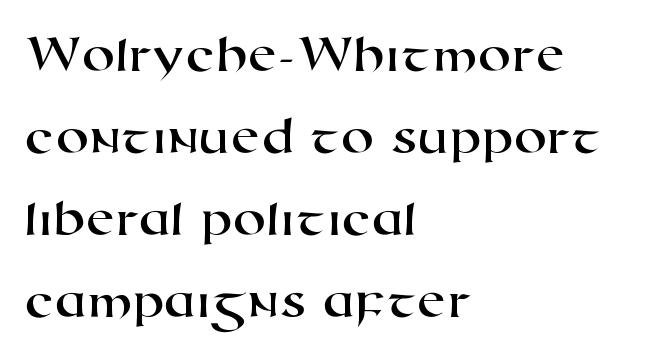
The image shows 53 px wide sans-serif type; set left-aligned, normal line spacing (1.55x), normal letter spacing, not underlined; high stroke contrast and a medium x-height.
